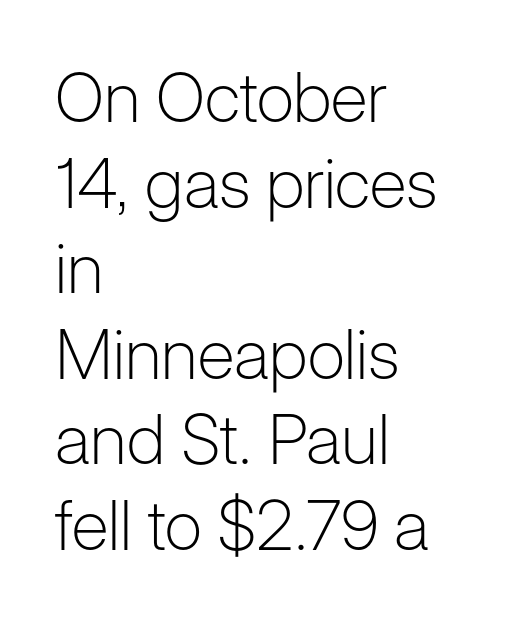
The image shows 69 px light sans-serif type, upright; set left-aligned, line spacing 1.24x, normal letter spacing, not underlined; low stroke contrast and a medium x-height.
